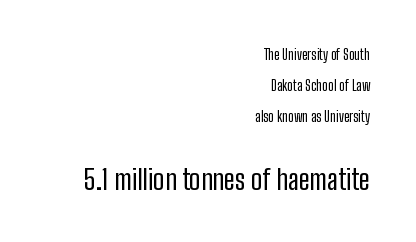
Q: Is the text bold? A: No.
Q: Is the text italic (slanted)? A: No, it is upright.
Q: Is the typeface a serif or a sans-serif typeface? A: Sans-serif.
Q: Is the text underlined? A: No.
Q: How is the paragraph aligned? A: Right-aligned.
Q: Is the spacing between letters normal or unusually wide? A: Normal.
Q: Is the spacing between lines tight, normal or loose? A: Loose.
Q: Which block of text is set in a larger size, the first (top) or the second (bottom)? A: The second (bottom) one.
Q: Width (condensed, normal, or wide)? A: Condensed.
Q: Stroke contrast? A: Low.
Q: x-height? A: Medium.
Q: Monospaced? A: No.
